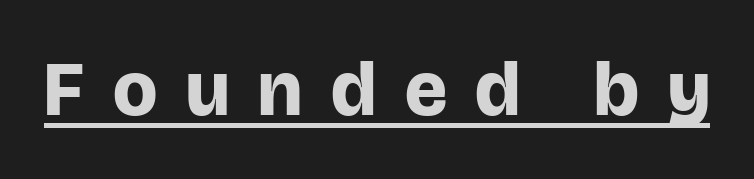
{"serif": "no", "italic": "no", "bold": "yes", "weight": "bold", "width": "normal", "stroke_contrast": "low", "x_height": "large", "monospaced": "no", "underline": "yes", "letter_spacing": "wide", "letter_spacing_em": 0.37, "glyph_px": 78}
